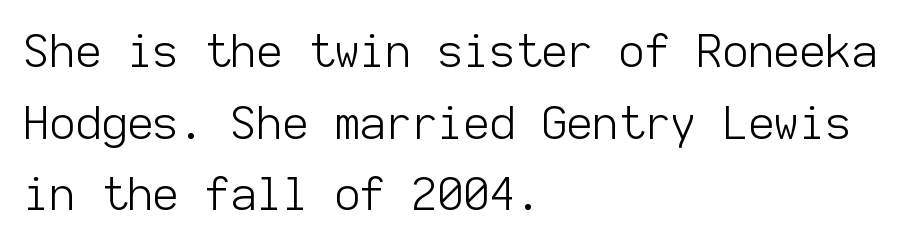
{"serif": "no", "italic": "no", "bold": "no", "weight": "light", "width": "normal", "stroke_contrast": "low", "x_height": "medium", "monospaced": "yes", "underline": "no", "align": "left", "line_spacing": "normal", "line_spacing_ratio": 1.59, "letter_spacing": "normal", "letter_spacing_em": 0.0, "glyph_px": 45}
